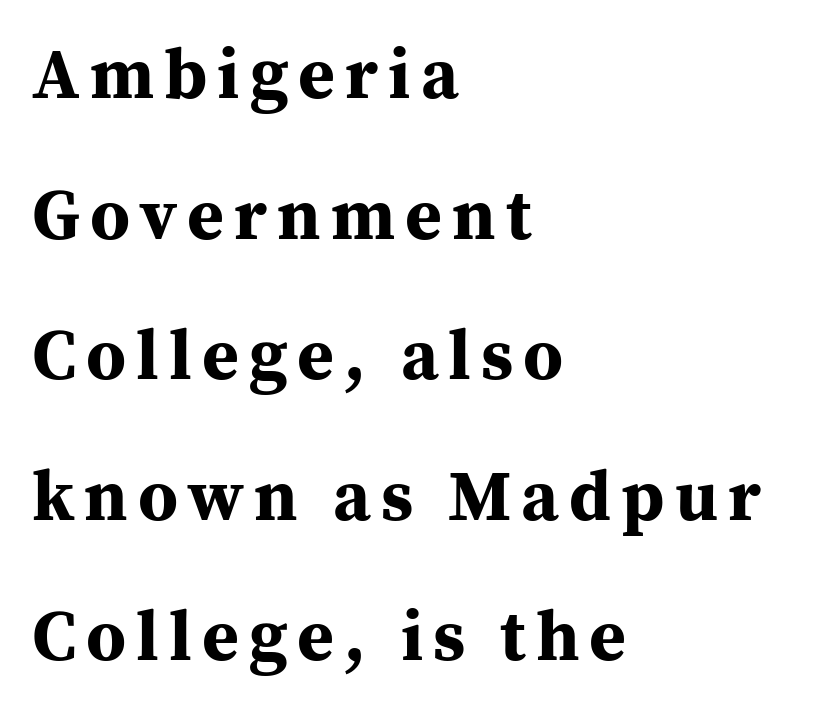
Q: Is the text bold? A: Yes.
Q: Is the text italic (slanted)? A: No, it is upright.
Q: Is the typeface a serif or a sans-serif typeface? A: Serif.
Q: Is the text underlined? A: No.
Q: How is the paragraph aligned? A: Left-aligned.
Q: Is the spacing between lines tight, normal or loose? A: Loose.
Q: Width (condensed, normal, or wide)? A: Normal.
Q: Stroke contrast? A: Medium.
Q: x-height? A: Medium.
Q: Monospaced? A: No.
